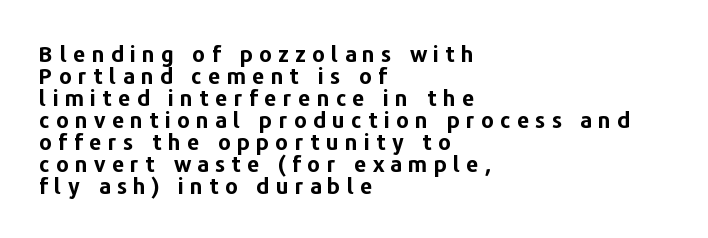
The image shows 22 px bold type, upright; set left-aligned, tight line spacing (1.0x), unusually wide letter spacing (+0.28 em), not underlined.
